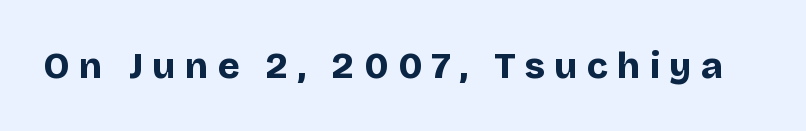
The image shows 37 px bold sans-serif type, upright; set unusually wide letter spacing (+0.25 em), not underlined; low stroke contrast and a large x-height.
